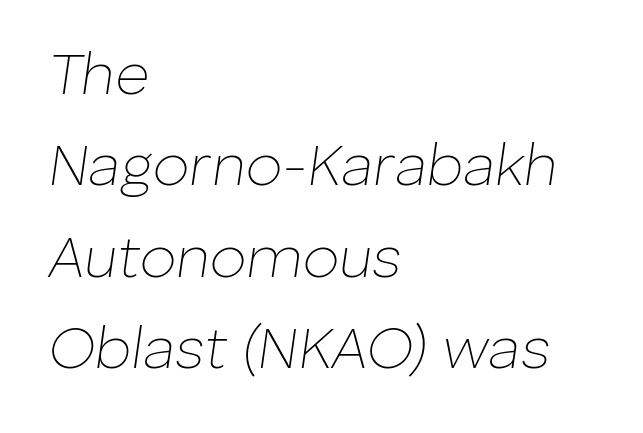
{"italic": "yes", "lean": "right", "slant_degrees": 8, "bold": "no", "weight": "thin", "width": "normal", "stroke_contrast": "low", "x_height": "medium", "monospaced": "no", "underline": "no", "align": "left", "line_spacing": "normal", "line_spacing_ratio": 1.55, "letter_spacing": "normal", "letter_spacing_em": 0.0, "glyph_px": 59}
